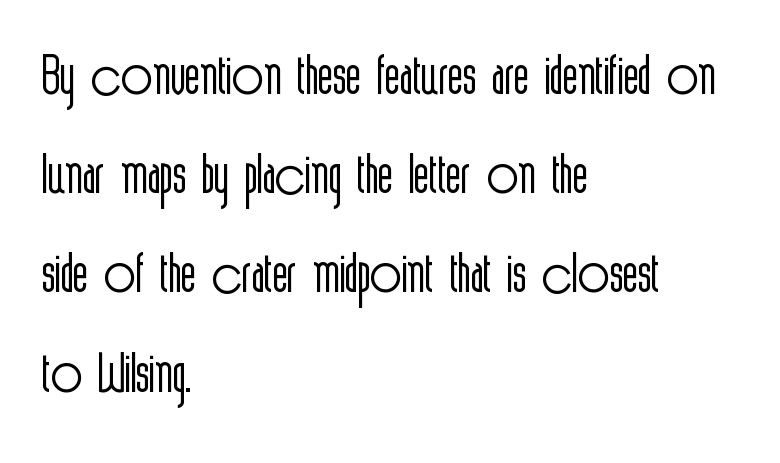
Unmarked baselines from the first word to the last. Regarding serifs, this sample does without them. Quick note: not italic, upright. Note the varied advance widths — an 'i' is clearly narrower than an 'm'.
